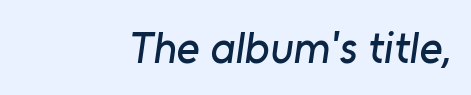
{"serif": "no", "width": "normal", "stroke_contrast": "low", "x_height": "medium", "monospaced": "no", "underline": "no", "letter_spacing": "normal", "letter_spacing_em": 0.0, "glyph_px": 44}
